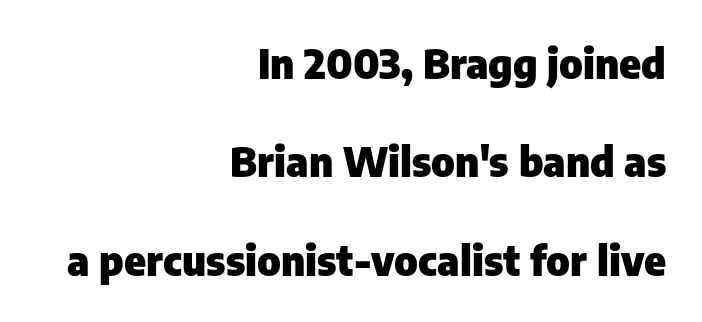
{"serif": "no", "italic": "no", "bold": "yes", "weight": "heavy", "width": "normal", "stroke_contrast": "low", "x_height": "medium", "monospaced": "no", "underline": "no", "align": "right", "line_spacing": "loose", "line_spacing_ratio": 2.4, "letter_spacing": "normal", "letter_spacing_em": 0.0, "glyph_px": 41}
